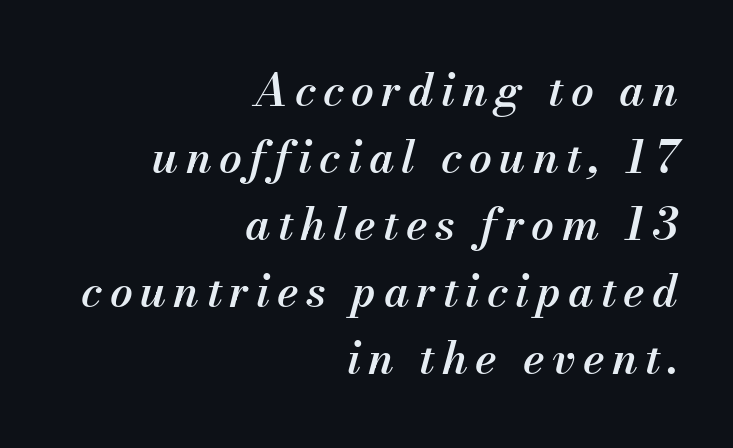
The text carries the slant typical of an italic or oblique font. Is this a fixed-width face? No — the glyphs have proportional, varying widths. On the weight axis this lands at semibold, roughly 600. Compared with typical paragraphs, the rows here are spaced about the same. These lines stack with their right ends in a neat column. The space beneath each line is pristine and unruled.
